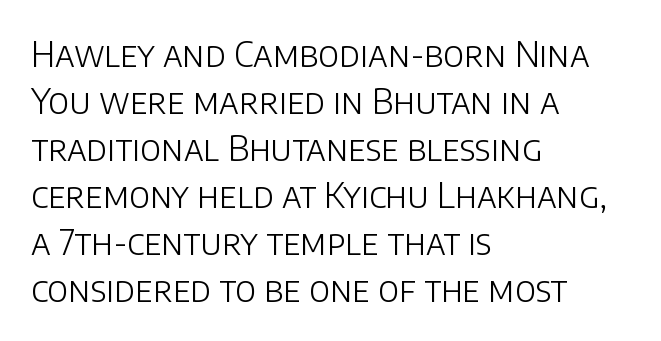
{"serif": "no", "italic": "no", "bold": "no", "weight": "light", "width": "normal", "stroke_contrast": "low", "x_height": "large", "monospaced": "no", "underline": "no", "align": "left", "line_spacing": "normal", "line_spacing_ratio": 1.38, "letter_spacing": "normal", "letter_spacing_em": 0.0, "glyph_px": 34}
